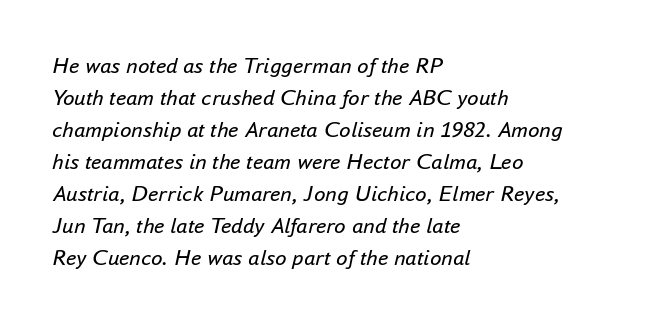
{"italic": "yes", "lean": "right", "slant_degrees": 16, "bold": "no", "underline": "no", "align": "left", "line_spacing": "normal", "line_spacing_ratio": 1.39, "letter_spacing": "normal", "letter_spacing_em": 0.0, "glyph_px": 23}
